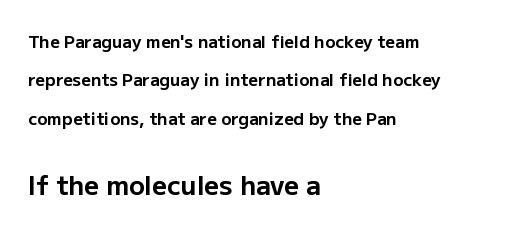
The image shows 26 px bold type, upright; set left-aligned, loose line spacing (2.26x), normal letter spacing, not underlined; the second (bottom) block is 1.53x larger.
